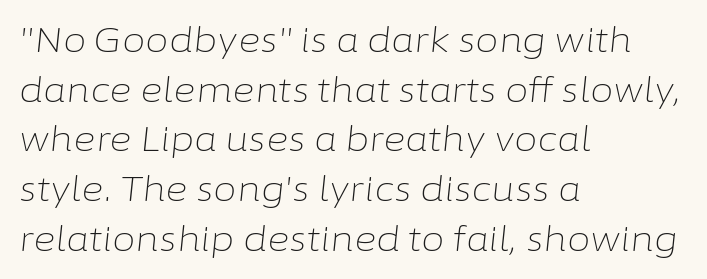
The image shows 34 px light type, italic (leaning right); set left-aligned, normal line spacing (1.46x), normal letter spacing, not underlined; low stroke contrast and a medium x-height.
